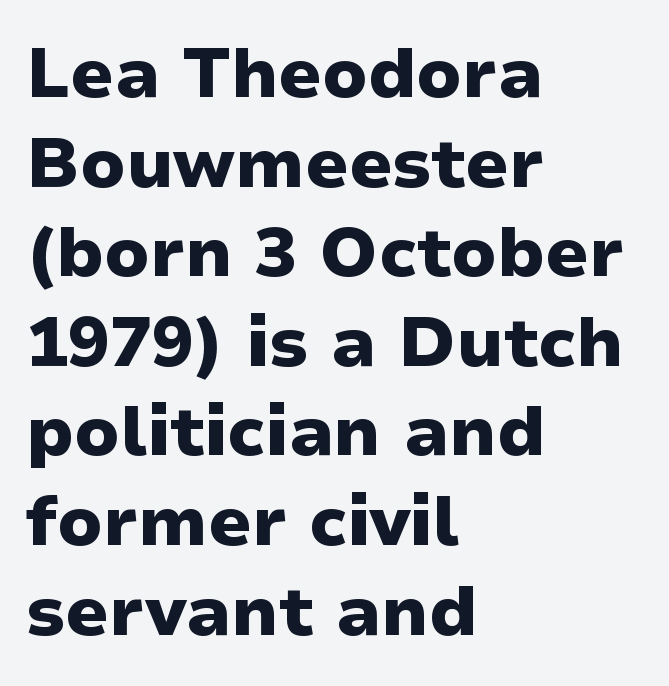
The image shows 70 px heavy sans-serif type, upright; set left-aligned, normal line spacing (1.28x), normal letter spacing, not underlined; low stroke contrast and a medium x-height.
